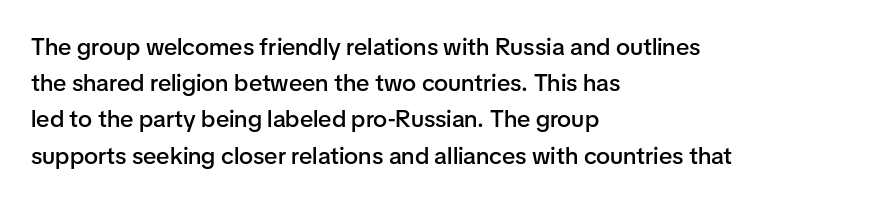
The image shows 24 px text type, upright; set left-aligned, normal line spacing (1.51x), normal letter spacing, not underlined.
